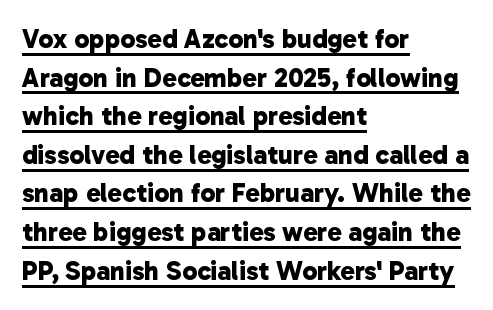
The image shows 27 px bold type; set left-aligned, normal line spacing (1.43x), normal letter spacing, underlined.
